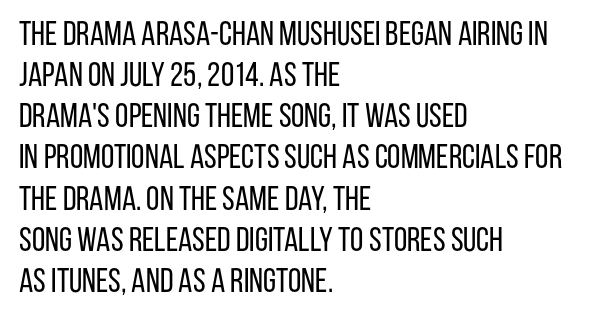
The image shows 34 px regular-weight, condensed sans-serif type, upright; set left-aligned, line spacing 1.21x, normal letter spacing, not underlined; low stroke contrast and a large x-height.
